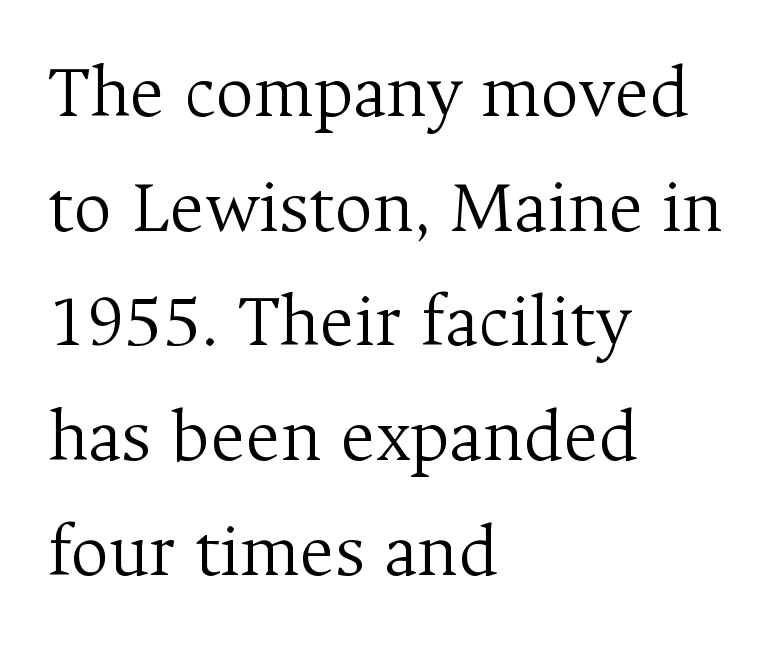
Spacing verdict: proportional, widths tailored to each character. The lettering stays uniformly vertical, giving the passage a roman look. Students, observe: this is what conventionally led text looks like. Standard letterfit; no display-style spreading of the glyphs. Check the space under the baseline: it is left empty.
